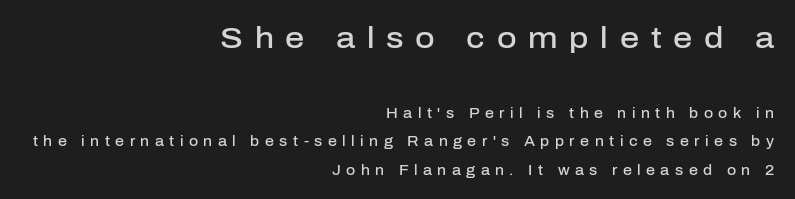
The font family rendered here belongs to the sans-serif group. Look at the tracking — it's clearly loosened, letters drifting apart. Its strokes are somewhat broadened, the hallmark of semibold type. The letters advance in unequal steps, a hallmark of proportional type.
